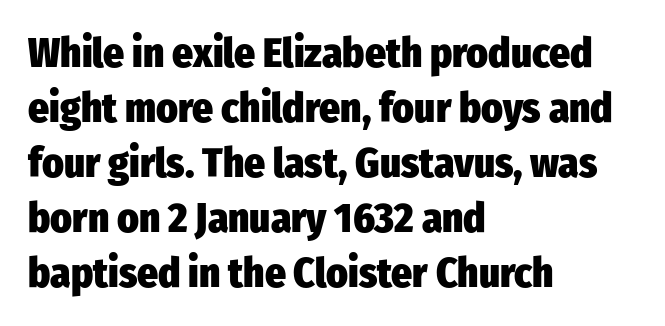
Q: Is the text bold? A: Yes.
Q: Is the text italic (slanted)? A: No, it is upright.
Q: Is the typeface a serif or a sans-serif typeface? A: Sans-serif.
Q: Is the text underlined? A: No.
Q: How is the paragraph aligned? A: Left-aligned.
Q: Is the spacing between letters normal or unusually wide? A: Normal.
Q: Is the spacing between lines tight, normal or loose? A: Normal.
Q: Width (condensed, normal, or wide)? A: Condensed.
Q: Stroke contrast? A: Low.
Q: x-height? A: Medium.
Q: Monospaced? A: No.
